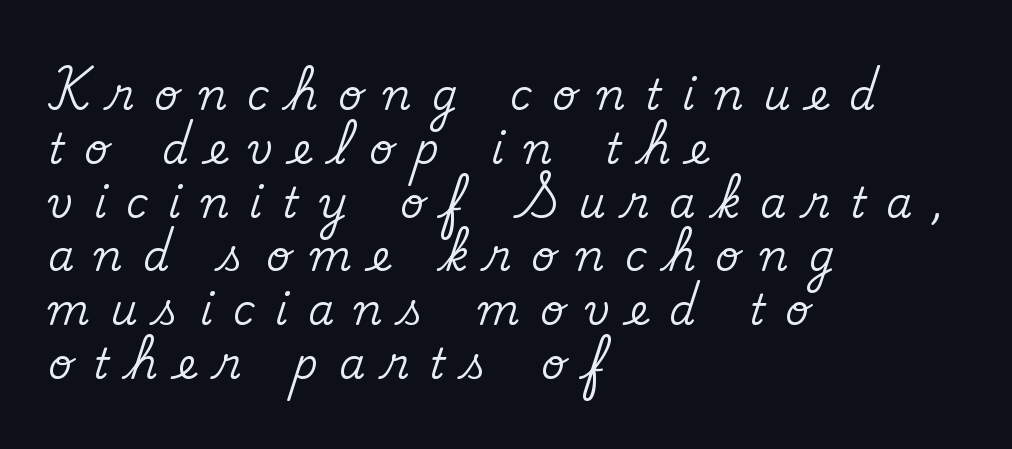
Q: Is the text italic (slanted)? A: Yes.
Q: Is the text underlined? A: No.
Q: How is the paragraph aligned? A: Left-aligned.
Q: Is the spacing between letters normal or unusually wide? A: Unusually wide.
Q: Is the spacing between lines tight, normal or loose? A: Normal.
Q: Width (condensed, normal, or wide)? A: Normal.
Q: Stroke contrast? A: Medium.
Q: x-height? A: Small.
Q: Monospaced? A: No.
